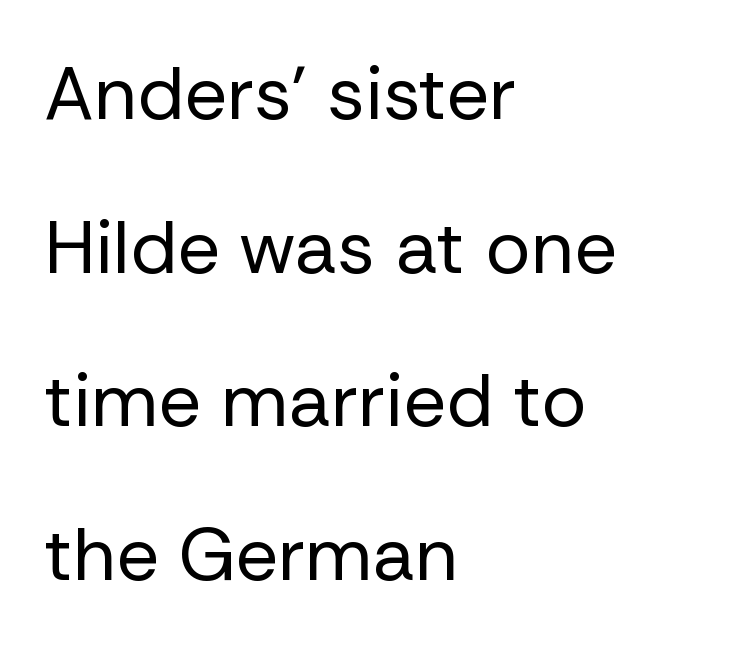
Standard letterfit; no display-style spreading of the glyphs. The rendering uses natural spacing where letterforms have individual widths. Line beginnings align vertically; line endings do not. Underlining? Definitely not there.
